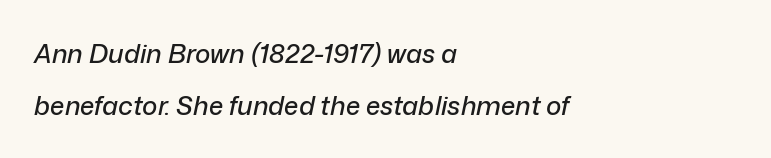
The image shows 26 px text type, italic (leaning right); set left-aligned, loose line spacing (2.0x), normal letter spacing, not underlined.
